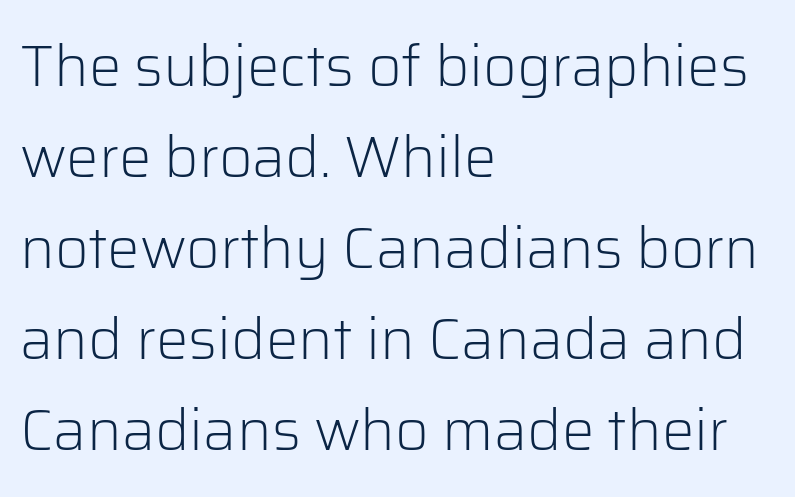
The image shows 58 px light sans-serif type, upright; set left-aligned, normal line spacing (1.57x), normal letter spacing, not underlined; low stroke contrast and a medium x-height.
